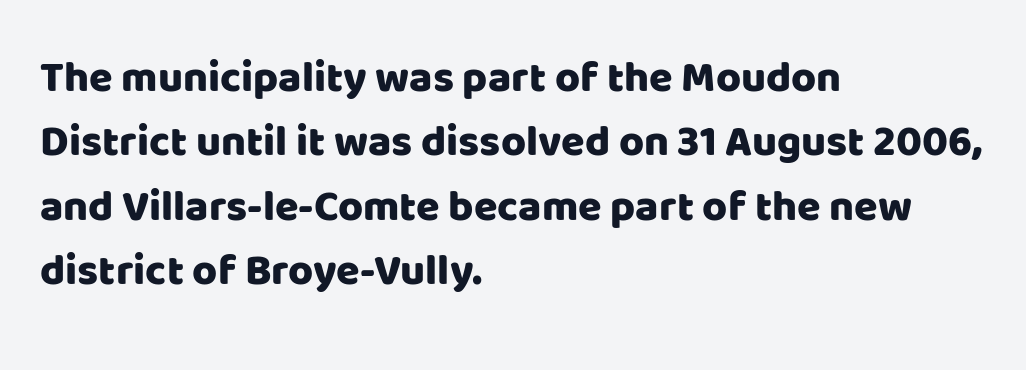
The image shows 43 px sans-serif type, upright; set left-aligned, normal line spacing (1.5x), normal letter spacing, not underlined; low stroke contrast and a large x-height.
